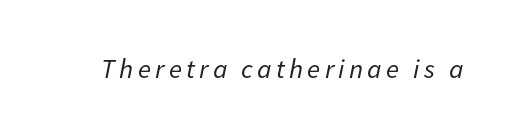
Q: Is the text bold? A: No.
Q: Is the text italic (slanted)? A: Yes, it leans right by about 11 degrees.
Q: Is the text underlined? A: No.
